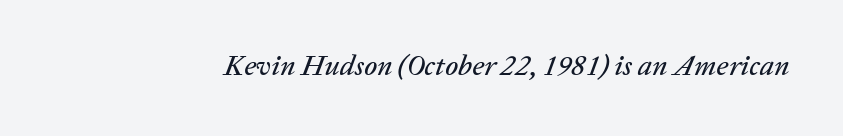
This rendering leaves character spacing at its baseline value. The glyphs look as if they've been sheared to an angle. Character widths vary here, with narrow letters taking less room than wide ones. Descender tails drop into unmarked territory.
